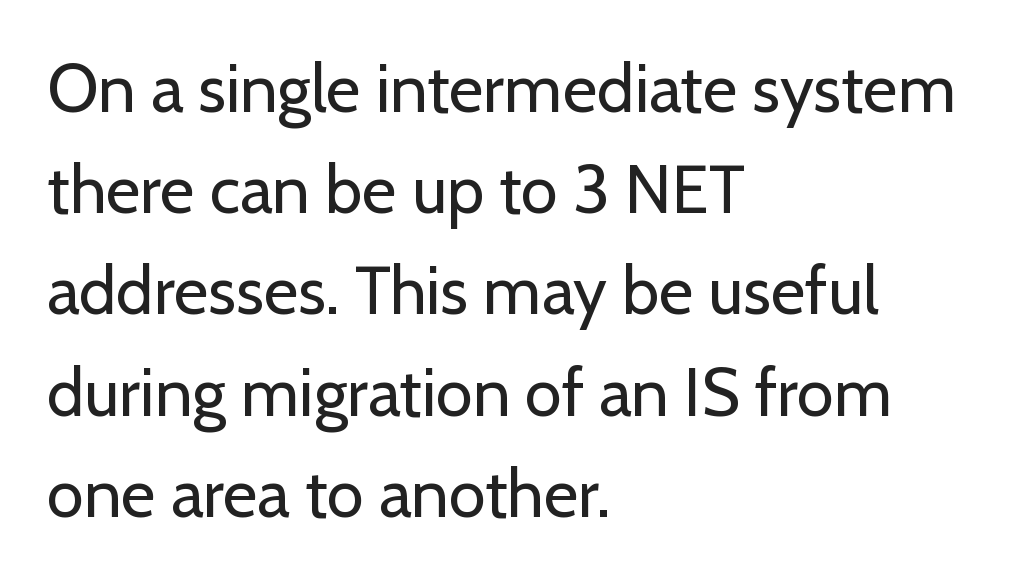
Q: Is the text bold? A: No.
Q: Is the text italic (slanted)? A: No, it is upright.
Q: Is the typeface a serif or a sans-serif typeface? A: Sans-serif.
Q: Is the text underlined? A: No.
Q: How is the paragraph aligned? A: Left-aligned.
Q: Is the spacing between letters normal or unusually wide? A: Normal.
Q: Is the spacing between lines tight, normal or loose? A: Normal.
Q: Width (condensed, normal, or wide)? A: Normal.
Q: Stroke contrast? A: Low.
Q: x-height? A: Medium.
Q: Monospaced? A: No.
